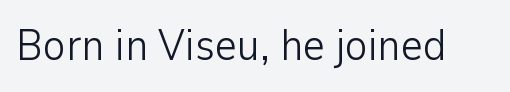
The lettering holds an erect, upright posture throughout. Summary of weight: not heavy and not bold. What stands out about the letter spacing? Nothing — it is the standard amount. The space beneath each line is pristine and unruled.
